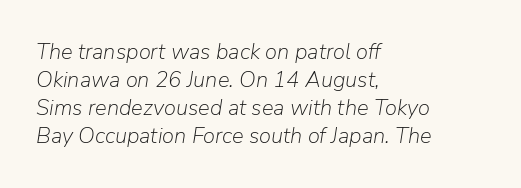
The image shows 22 px text type, italic (leaning right); set left-aligned, normal line spacing (1.28x), normal letter spacing, not underlined.
